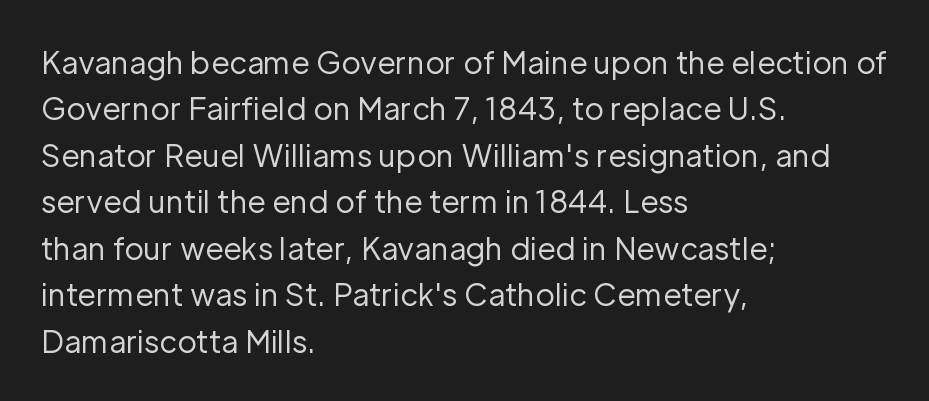
Nope, not italic — everything's standing straight. Alignment: flush left. The area under the type is left untouched. Students, observe: this is what conventionally led text looks like.
